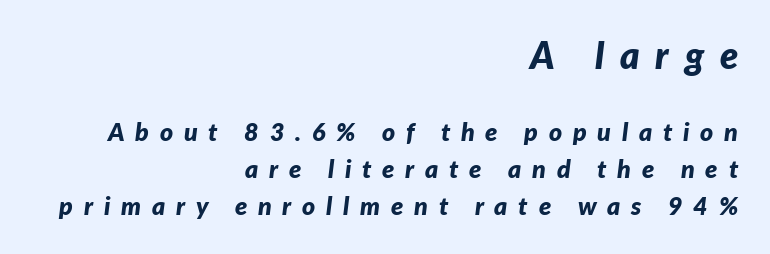
The image shows 37 px bold type, italic (leaning right); set right-aligned, normal line spacing (1.48x), unusually wide letter spacing (+0.43 em), not underlined; the first (top) block is 1.48x larger; low stroke contrast and a medium x-height.
